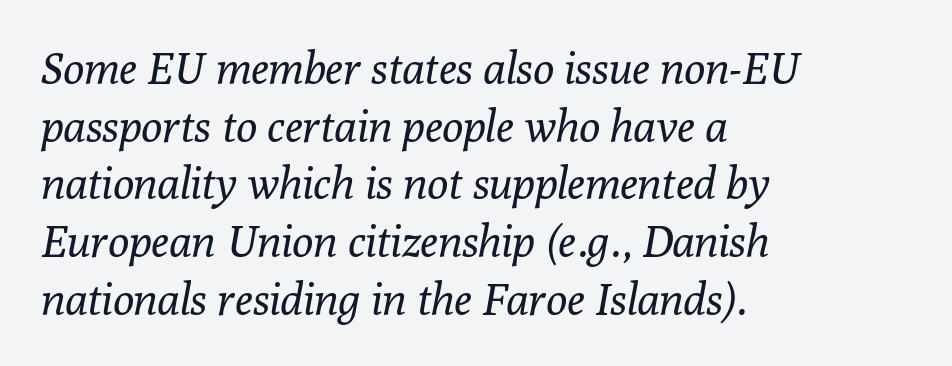
Q: Is the text bold? A: No.
Q: Is the text italic (slanted)? A: Yes, it leans right by about 10 degrees.
Q: Is the typeface a serif or a sans-serif typeface? A: Serif.
Q: Is the text underlined? A: No.
Q: How is the paragraph aligned? A: Left-aligned.
Q: Is the spacing between letters normal or unusually wide? A: Normal.
Q: Is the spacing between lines tight, normal or loose? A: Normal.
Q: Width (condensed, normal, or wide)? A: Normal.
Q: Stroke contrast? A: Low.
Q: x-height? A: Medium.
Q: Monospaced? A: No.
